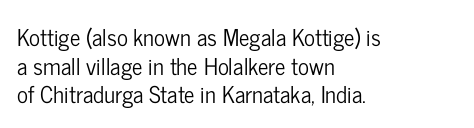
The image shows 23 px text type, upright; set left-aligned, line spacing 1.24x, normal letter spacing, not underlined.
